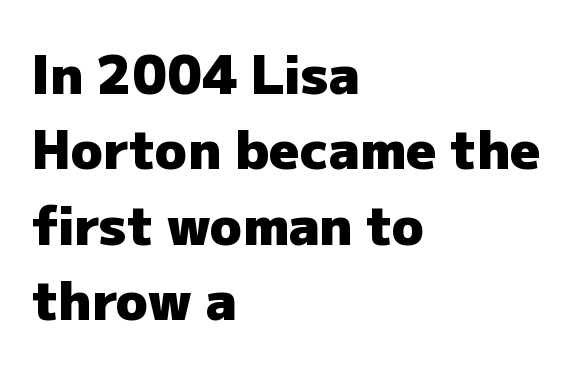
Q: Is the text bold? A: Yes.
Q: Is the text italic (slanted)? A: No, it is upright.
Q: Is the typeface a serif or a sans-serif typeface? A: Sans-serif.
Q: Is the text underlined? A: No.
Q: How is the paragraph aligned? A: Left-aligned.
Q: Is the spacing between letters normal or unusually wide? A: Normal.
Q: Is the spacing between lines tight, normal or loose? A: Normal.
Q: Width (condensed, normal, or wide)? A: Normal.
Q: Stroke contrast? A: Low.
Q: x-height? A: Medium.
Q: Monospaced? A: No.
